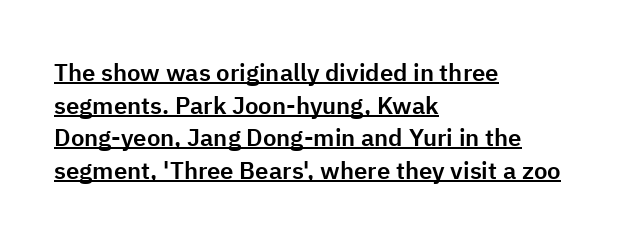
Q: Is the text italic (slanted)? A: No, it is upright.
Q: Is the text underlined? A: Yes.
Q: How is the paragraph aligned? A: Left-aligned.
Q: Is the spacing between letters normal or unusually wide? A: Normal.
Q: Is the spacing between lines tight, normal or loose? A: Normal.
